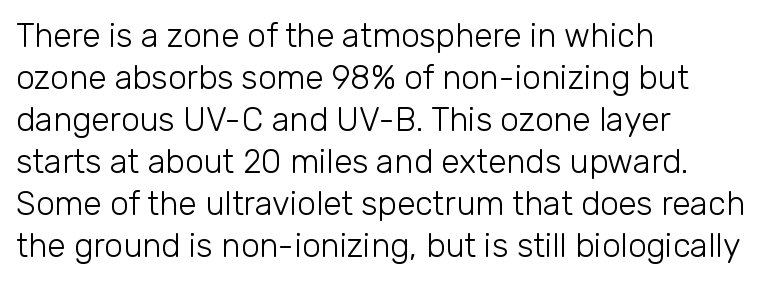
Q: Is the text bold? A: No.
Q: Is the text italic (slanted)? A: No, it is upright.
Q: Is the typeface a serif or a sans-serif typeface? A: Sans-serif.
Q: Is the text underlined? A: No.
Q: How is the paragraph aligned? A: Left-aligned.
Q: Is the spacing between letters normal or unusually wide? A: Normal.
Q: Is the spacing between lines tight, normal or loose? A: Normal.
Q: Width (condensed, normal, or wide)? A: Normal.
Q: Stroke contrast? A: Low.
Q: x-height? A: Medium.
Q: Monospaced? A: No.
